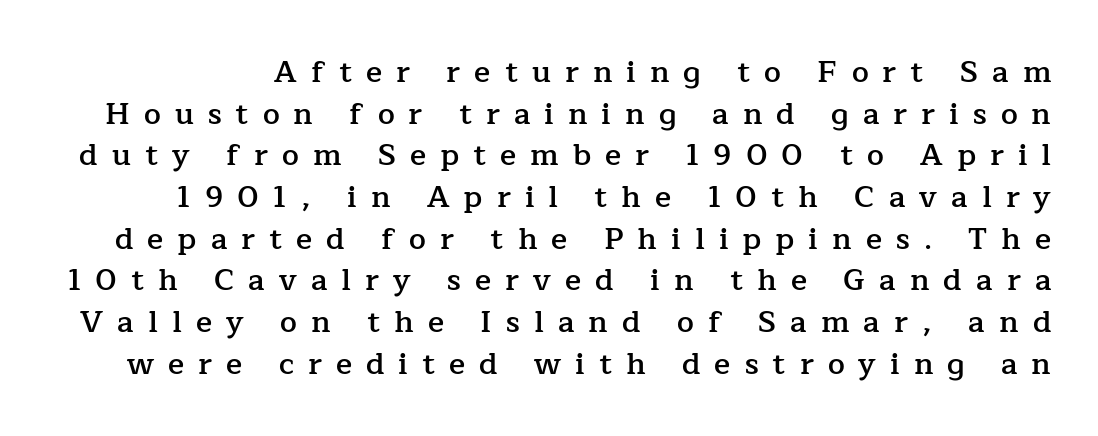
It's the straight-up-and-down kind of type. The letters are semibold — heavier than regular but short of a full bold. The lines sit at an ordinary, default distance from one another. Is this a sans? No — the strokes have serifs. You could not count columns in this text — the font is proportionally spaced.
